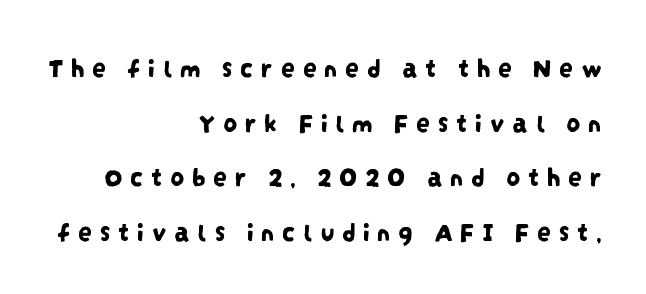
Spacing between characters has been opened up far beyond the box default. The rendering uses natural spacing where letterforms have individual widths. Descenders hang freely into open space. This sample is right-justified, so line beginnings fall wherever the words allow. Serifs: no, the terminals of the letterforms are clean.
